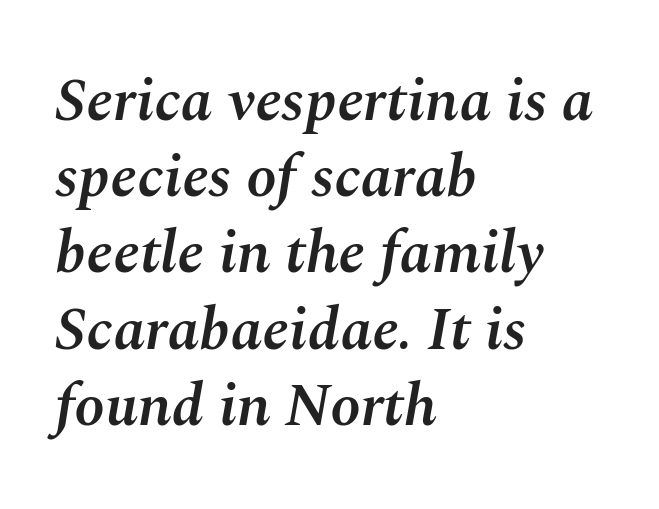
The image shows 61 px semibold type, italic (leaning right); set left-aligned, normal line spacing (1.25x), normal letter spacing, not underlined; medium stroke contrast and a medium x-height.
